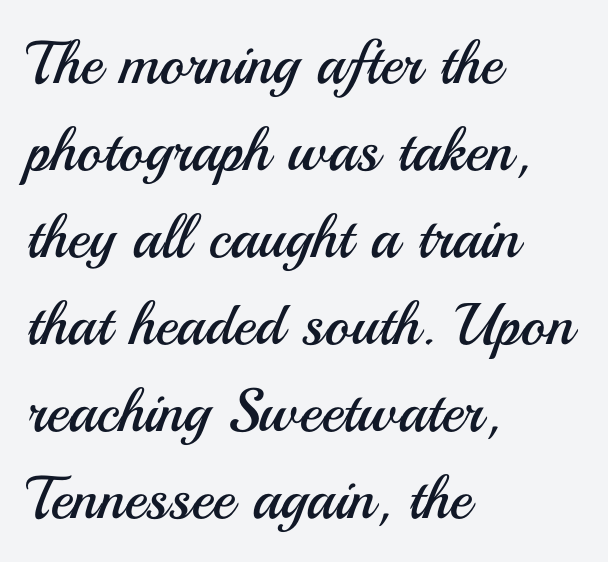
No feet cap the strokes, marking this as sans-serif type. The designer left line spacing at the default. Is this a heavy cut? Hardly; it is regular or lighter. Looks like regular typesetting: each glyph gets only the width it needs. This sample is left-justified, so line endings fall wherever the words run out.
